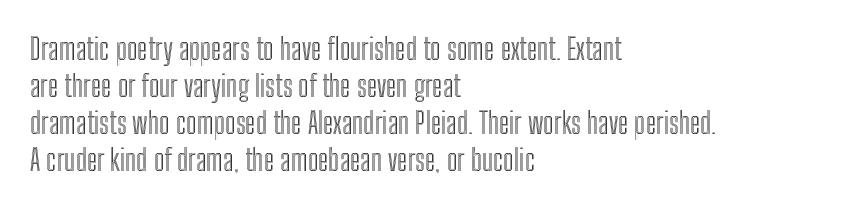
Q: Is the text italic (slanted)? A: No, it is upright.
Q: Is the text underlined? A: No.
Q: How is the paragraph aligned? A: Left-aligned.
Q: Is the spacing between letters normal or unusually wide? A: Normal.
Q: Width (condensed, normal, or wide)? A: Condensed.
Q: x-height? A: Medium.
Q: Monospaced? A: No.
